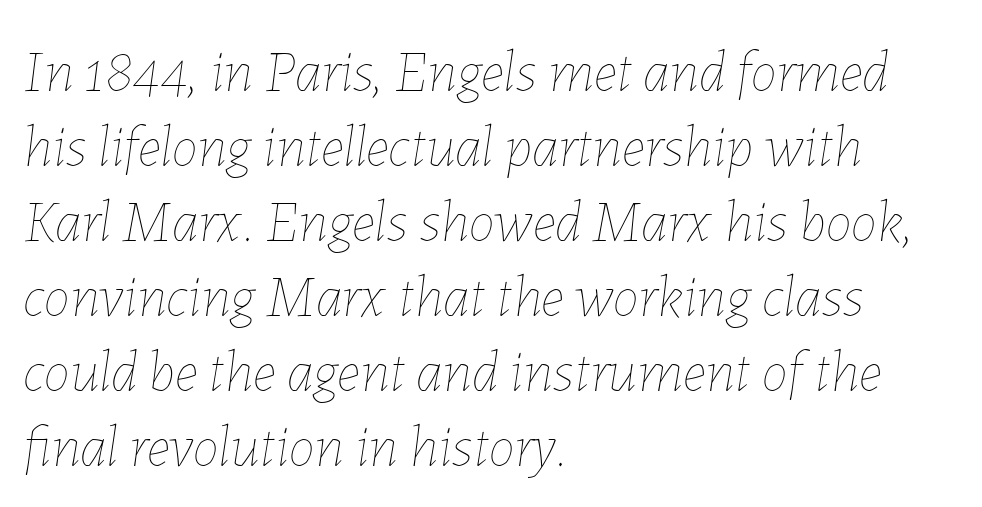
Q: Is the text bold? A: No.
Q: Is the text italic (slanted)? A: Yes, it leans right by about 7 degrees.
Q: Is the text underlined? A: No.
Q: How is the paragraph aligned? A: Left-aligned.
Q: Is the spacing between letters normal or unusually wide? A: Normal.
Q: Is the spacing between lines tight, normal or loose? A: Normal.
Q: Width (condensed, normal, or wide)? A: Normal.
Q: Stroke contrast? A: Low.
Q: x-height? A: Medium.
Q: Monospaced? A: No.
